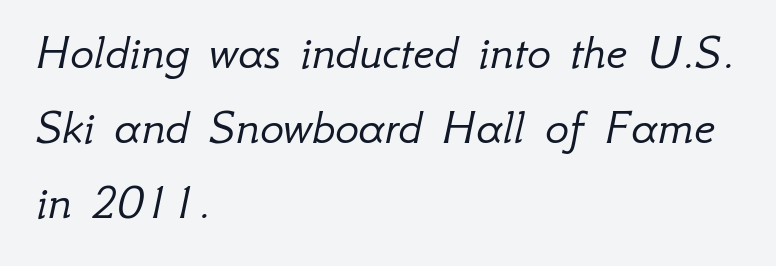
{"italic": "yes", "lean": "right", "slant_degrees": 12, "bold": "no", "weight": "light", "width": "normal", "stroke_contrast": "low", "x_height": "small", "monospaced": "no", "underline": "no", "align": "left", "line_spacing": "normal", "line_spacing_ratio": 1.5, "letter_spacing": "normal", "letter_spacing_em": 0.0, "glyph_px": 50}
